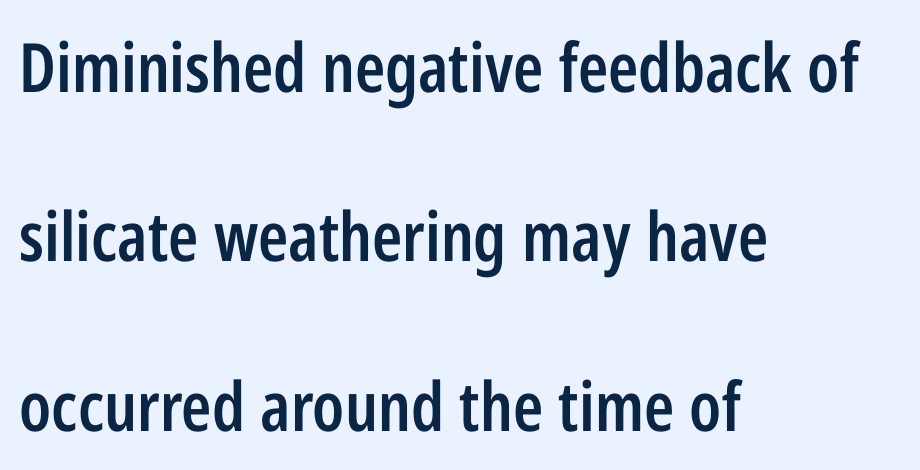
{"serif": "no", "italic": "no", "bold": "semi", "weight": "semibold", "width": "condensed", "stroke_contrast": "low", "x_height": "medium", "monospaced": "no", "underline": "no", "align": "left", "line_spacing": "loose", "line_spacing_ratio": 2.49, "letter_spacing": "normal", "letter_spacing_em": 0.0, "glyph_px": 68}
